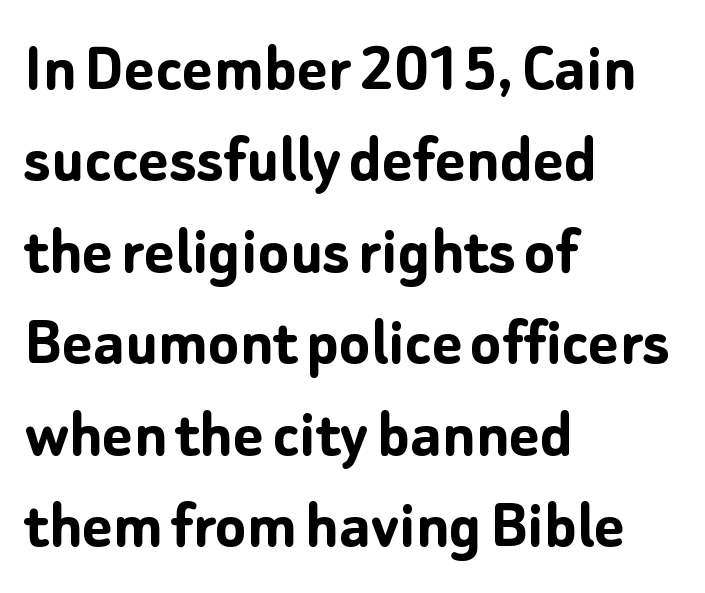
{"serif": "no", "italic": "no", "bold": "yes", "weight": "semibold", "width": "normal", "stroke_contrast": "low", "x_height": "medium", "monospaced": "no", "underline": "no", "align": "left", "line_spacing": "normal", "line_spacing_ratio": 1.27, "letter_spacing": "normal", "letter_spacing_em": 0.0, "glyph_px": 72}
